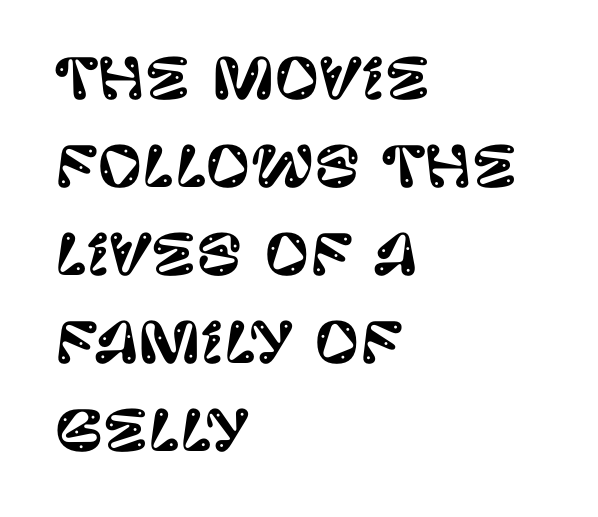
Unlike a traditional serif, this face leaves its strokes unadorned. Students, observe: this is what conventionally led text looks like. The ragged edge is on the right, which tells us the setting is flush left. The tracking reads as untouched default to a designer's eye.
